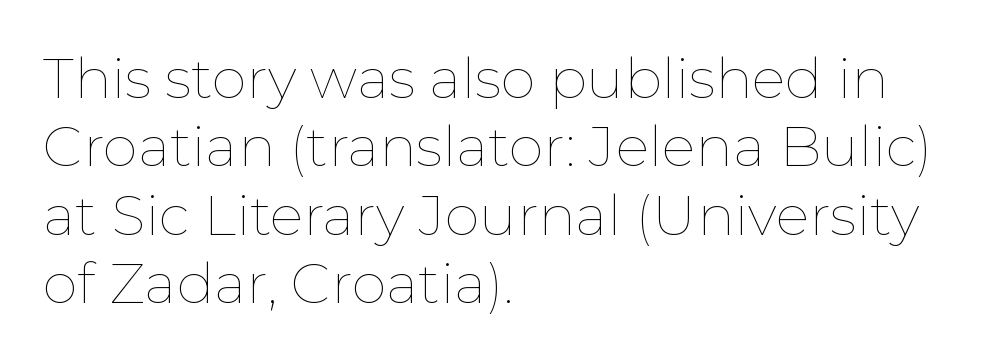
The image shows 56 px thin type, upright; set left-aligned, line spacing 1.22x, normal letter spacing, not underlined; low stroke contrast and a medium x-height.
